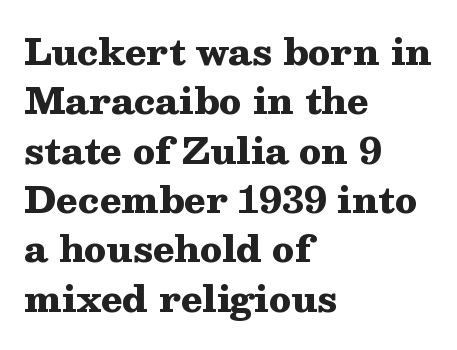
Q: Is the text bold? A: Yes.
Q: Is the text italic (slanted)? A: No, it is upright.
Q: Is the typeface a serif or a sans-serif typeface? A: Serif.
Q: Is the text underlined? A: No.
Q: How is the paragraph aligned? A: Left-aligned.
Q: Is the spacing between letters normal or unusually wide? A: Normal.
Q: Is the spacing between lines tight, normal or loose? A: Normal.
Q: Width (condensed, normal, or wide)? A: Wide.
Q: Stroke contrast? A: Medium.
Q: x-height? A: Medium.
Q: Monospaced? A: No.
